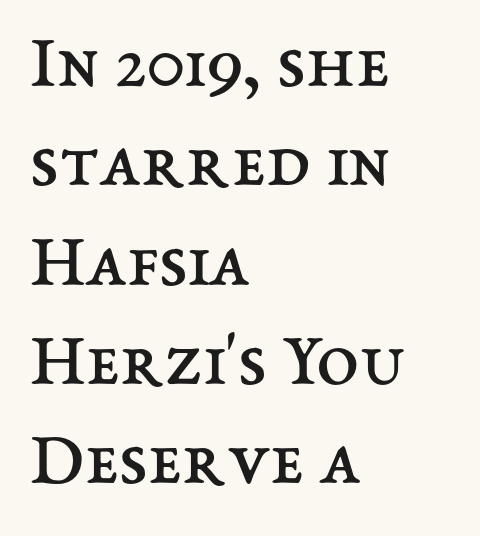
{"italic": "no", "bold": "no", "weight": "regular", "width": "normal", "stroke_contrast": "medium", "x_height": "medium", "monospaced": "no", "underline": "no", "align": "left", "line_spacing": "normal", "line_spacing_ratio": 1.29, "letter_spacing": "normal", "letter_spacing_em": 0.0, "glyph_px": 77}
